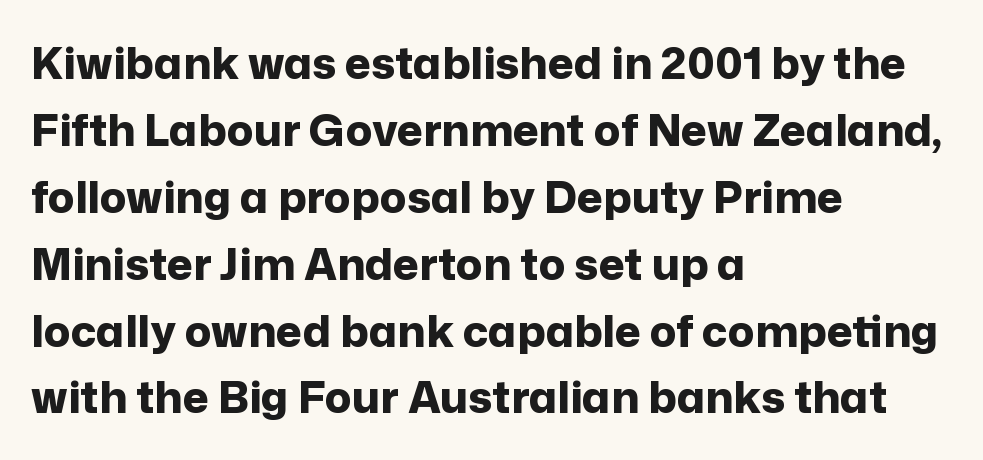
{"serif": "no", "italic": "no", "bold": "yes", "weight": "bold", "width": "normal", "stroke_contrast": "low", "x_height": "medium", "monospaced": "no", "underline": "no", "align": "left", "line_spacing": "normal", "line_spacing_ratio": 1.52, "letter_spacing": "normal", "letter_spacing_em": 0.0, "glyph_px": 44}
